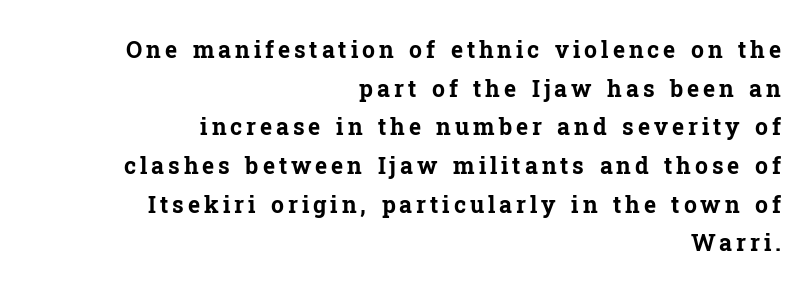
The image shows 23 px bold type, upright; set right-aligned, normal line spacing (1.68x), not underlined.
